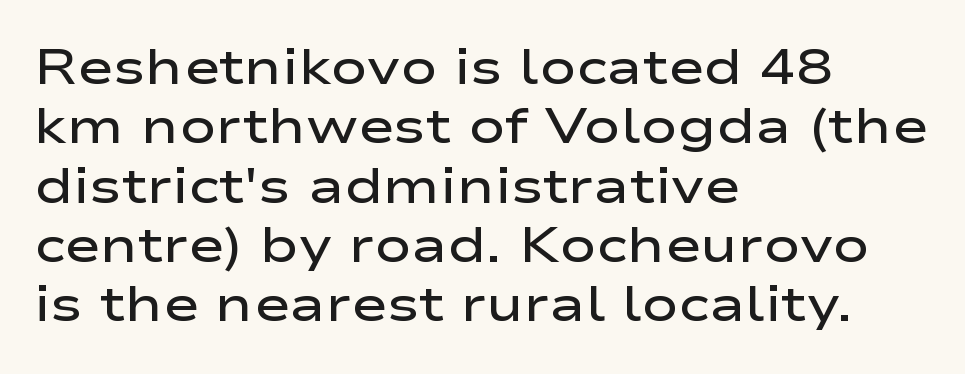
Q: Is the text bold? A: Semi-bold.
Q: Is the text italic (slanted)? A: No, it is upright.
Q: Is the typeface a serif or a sans-serif typeface? A: Sans-serif.
Q: Is the text underlined? A: No.
Q: How is the paragraph aligned? A: Left-aligned.
Q: Is the spacing between letters normal or unusually wide? A: Normal.
Q: Width (condensed, normal, or wide)? A: Wide.
Q: Stroke contrast? A: Low.
Q: x-height? A: Medium.
Q: Monospaced? A: No.
